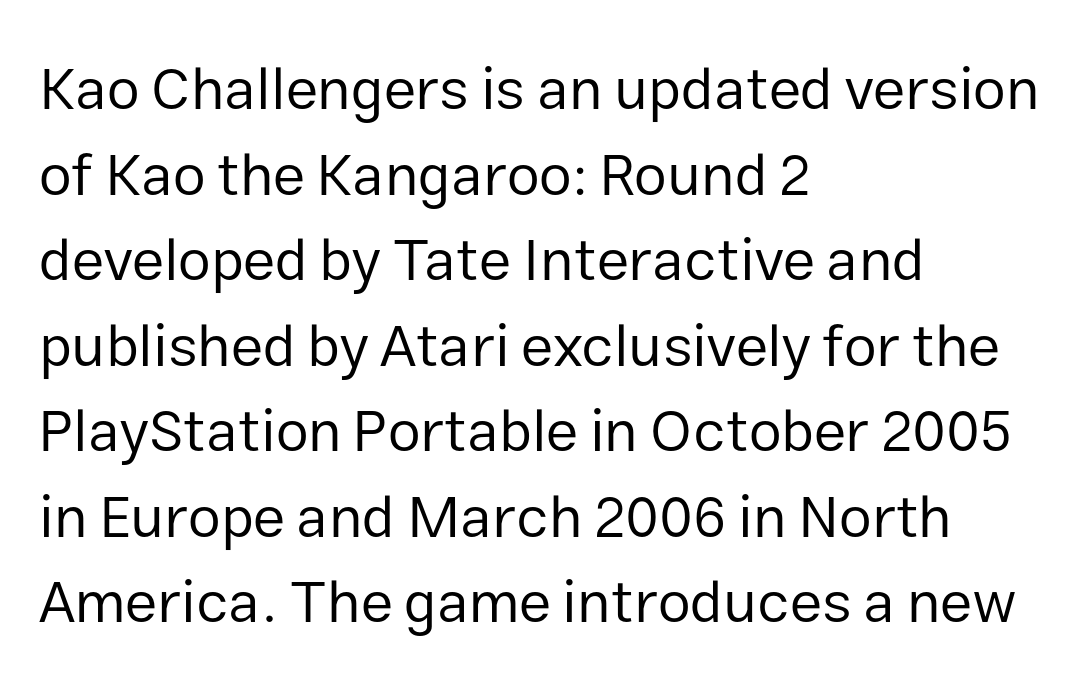
Nope, not italic — everything's standing straight. The face used here is proportionally spaced, like ordinary book or web type. Nothing sits at the stroke ends, so this counts as sans-serif. Short note: letters normally spaced. Check the space under the baseline: it is left empty. No letter is thick-stroked: the sample isn't bold.
